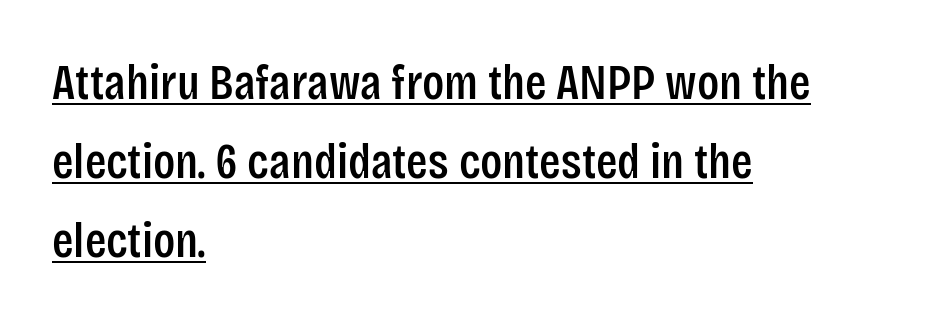
{"serif": "no", "italic": "no", "width": "condensed", "stroke_contrast": "low", "x_height": "large", "monospaced": "no", "underline": "yes", "align": "left", "line_spacing": "normal", "line_spacing_ratio": 1.58, "letter_spacing": "normal", "letter_spacing_em": 0.0, "glyph_px": 50}
